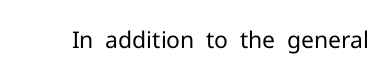
The image shows 23 px text type, upright; set normal letter spacing, not underlined.
